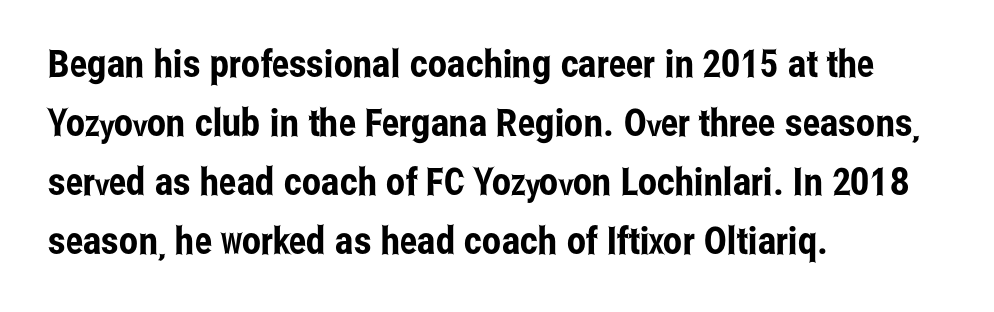
Every row of glyphs begins at an identical x-position on the left. Tracking value appears to be zero — textbook default spacing. Spacing verdict: proportional, widths tailored to each character. Note: no serifs on the glyphs. Every stem runs plumb, perpendicular to the baseline. The string is rendered with underlining switched off.
